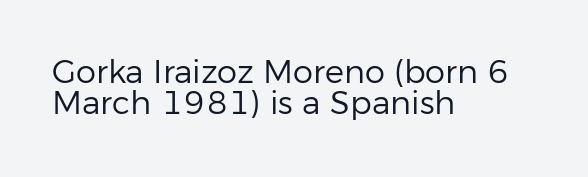
Q: Is the text bold? A: No.
Q: Is the text italic (slanted)? A: No, it is upright.
Q: Is the typeface a serif or a sans-serif typeface? A: Sans-serif.
Q: Is the text underlined? A: No.
Q: How is the paragraph aligned? A: Left-aligned.
Q: Is the spacing between letters normal or unusually wide? A: Normal.
Q: Is the spacing between lines tight, normal or loose? A: Tight.
Q: Width (condensed, normal, or wide)? A: Normal.
Q: Stroke contrast? A: Low.
Q: x-height? A: Medium.
Q: Monospaced? A: No.
